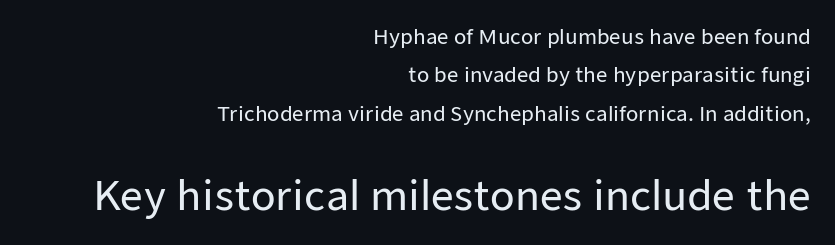
{"serif": "no", "italic": "no", "width": "normal", "stroke_contrast": "low", "x_height": "medium", "monospaced": "no", "underline": "no", "align": "right", "line_spacing": "loose", "line_spacing_ratio": 1.92, "letter_spacing": "normal", "letter_spacing_em": 0.0, "larger_block": "second", "size_ratio": 2.0, "glyph_px": 40}
